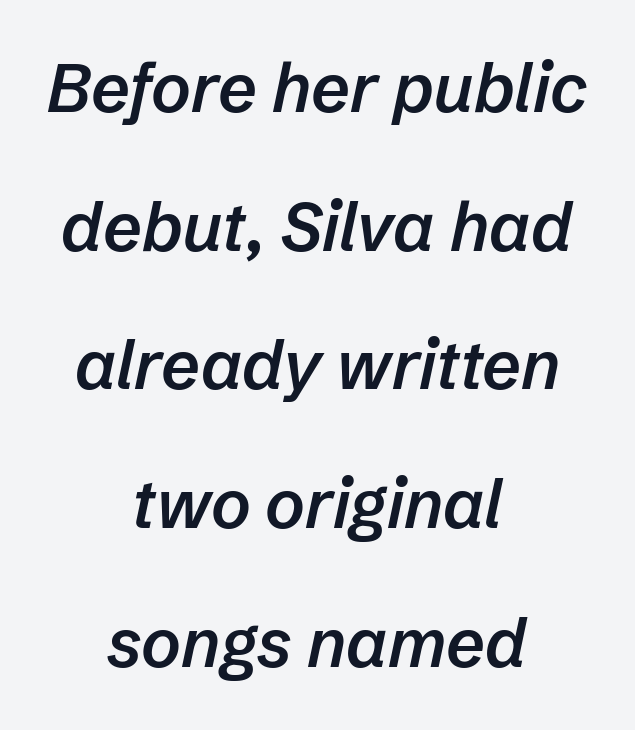
Q: Is the text bold? A: Semi-bold.
Q: Is the text italic (slanted)? A: Yes, it leans right by about 12 degrees.
Q: Is the text underlined? A: No.
Q: How is the paragraph aligned? A: Centered.
Q: Is the spacing between letters normal or unusually wide? A: Normal.
Q: Is the spacing between lines tight, normal or loose? A: Loose.
Q: Width (condensed, normal, or wide)? A: Normal.
Q: Stroke contrast? A: Low.
Q: x-height? A: Medium.
Q: Monospaced? A: No.
